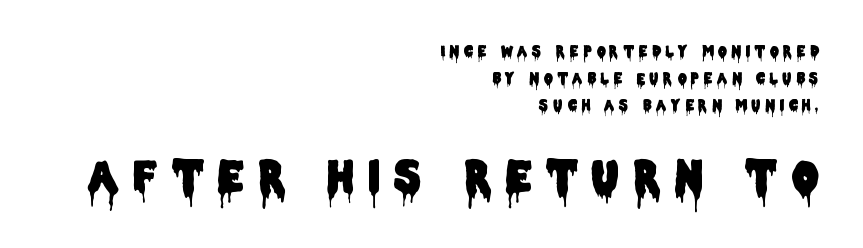
The lines are quadded right. The letters advance in unequal steps, a hallmark of proportional type. Caption: upper text group reduced, lower text group enlarged. This sample uses expanded letter spacing, leaving extra air between glyphs. The typeface chosen for these lines omits serifs.
